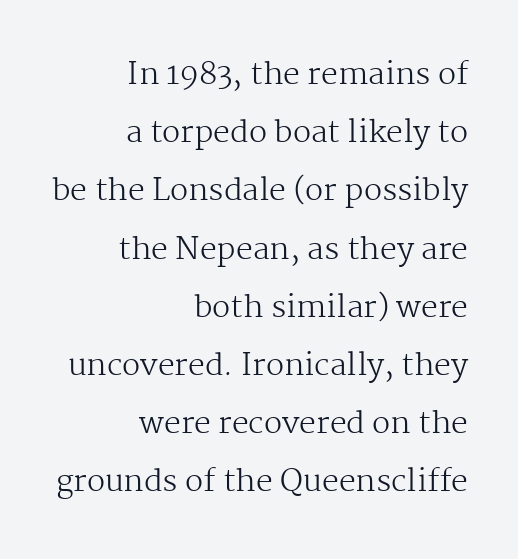
{"serif": "yes", "italic": "no", "bold": "no", "weight": "regular", "width": "normal", "stroke_contrast": "medium", "x_height": "medium", "monospaced": "no", "underline": "no", "align": "right", "line_spacing": "loose", "line_spacing_ratio": 1.94, "letter_spacing": "normal", "letter_spacing_em": 0.0, "glyph_px": 30}
